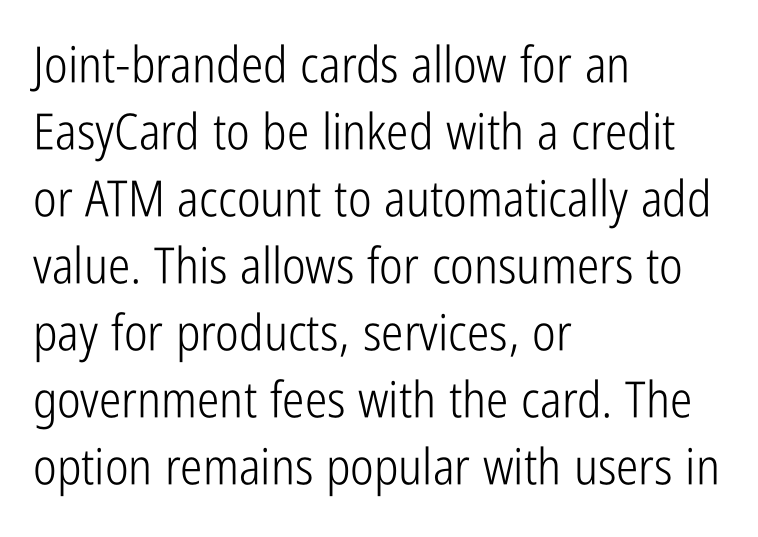
{"serif": "no", "italic": "no", "bold": "no", "weight": "light", "width": "condensed", "stroke_contrast": "low", "x_height": "medium", "monospaced": "no", "underline": "no", "align": "left", "line_spacing": "normal", "line_spacing_ratio": 1.34, "letter_spacing": "normal", "letter_spacing_em": 0.0, "glyph_px": 50}
